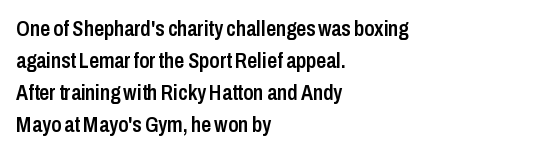
The image shows 22 px text type, upright; set left-aligned, normal line spacing (1.45x), normal letter spacing, not underlined.
